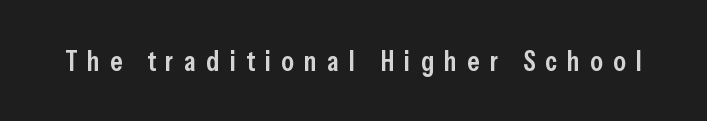
{"serif": "no", "italic": "no", "bold": "semi", "weight": "semibold", "width": "condensed", "stroke_contrast": "low", "x_height": "medium", "monospaced": "no", "underline": "no", "letter_spacing": "wide", "letter_spacing_em": 0.37, "glyph_px": 28}
